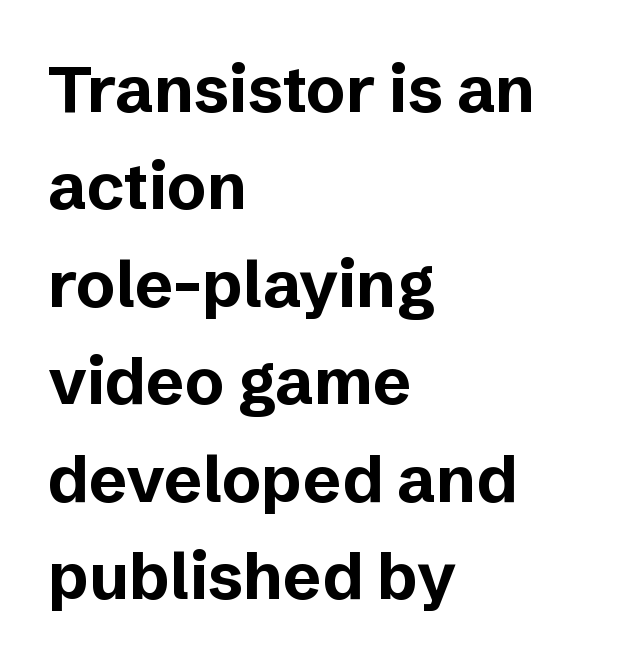
It's the straight-up-and-down kind of type. Caption: multi-line text, flush left, ragged right. Clear beneath every line of the passage. Strong, thick strokes mark this as bold type. Compared with typical paragraphs, the rows here are spaced about the same. Think of a printed novel: that variable character pitch is what you see here.
